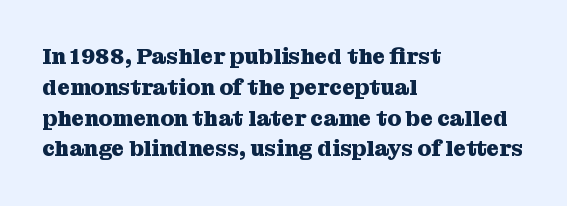
No italicization has been applied; the sample stays upright. The line-height multiplier appears to be the usual default. The face used here has the dense, thick strokes of a bold. Clear beneath every line of the passage. Each word holds together tightly as a unit, with standard inter-letter gaps. The typesetter chose a ragged-right arrangement here.
